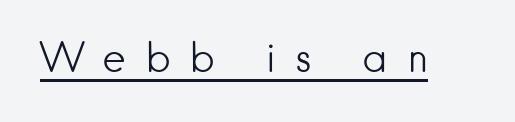
A typographer would call this underscored text. The letters advance in unequal steps, a hallmark of proportional type. No extra ink here — the face is not bold. The specimen reads as upright at a glance. These lines are composed in type without serifs.
